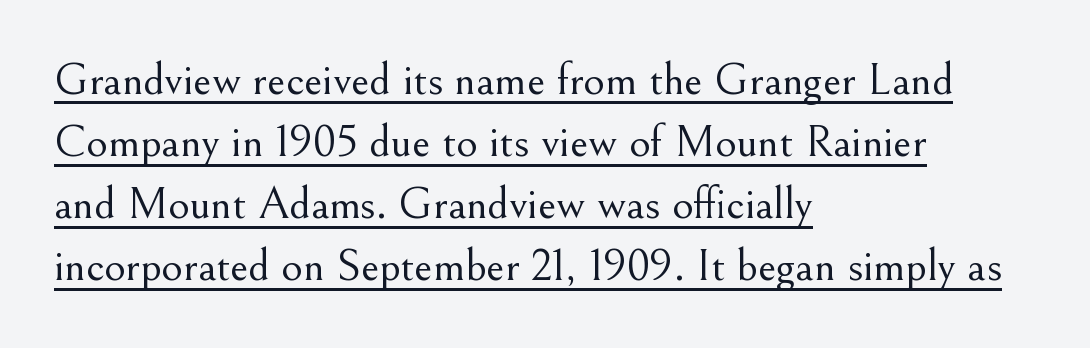
You can tell from the footed stems that serif type was used. Vertically, the passage feels balanced, rows spaced as you'd expect. The face used here is proportionally spaced, like ordinary book or web type. Every stem runs plumb, perpendicular to the baseline.
